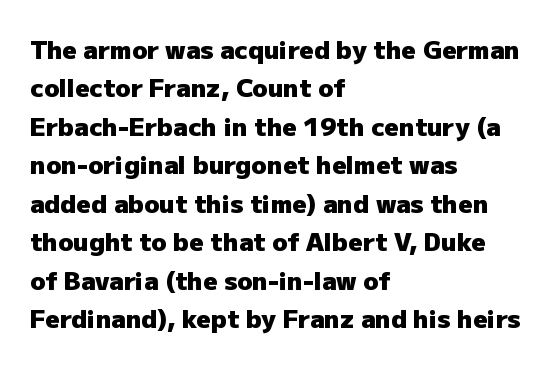
Q: Is the text bold? A: Yes.
Q: Is the text italic (slanted)? A: No, it is upright.
Q: Is the text underlined? A: No.
Q: How is the paragraph aligned? A: Left-aligned.
Q: Is the spacing between letters normal or unusually wide? A: Normal.
Q: Is the spacing between lines tight, normal or loose? A: Normal.
